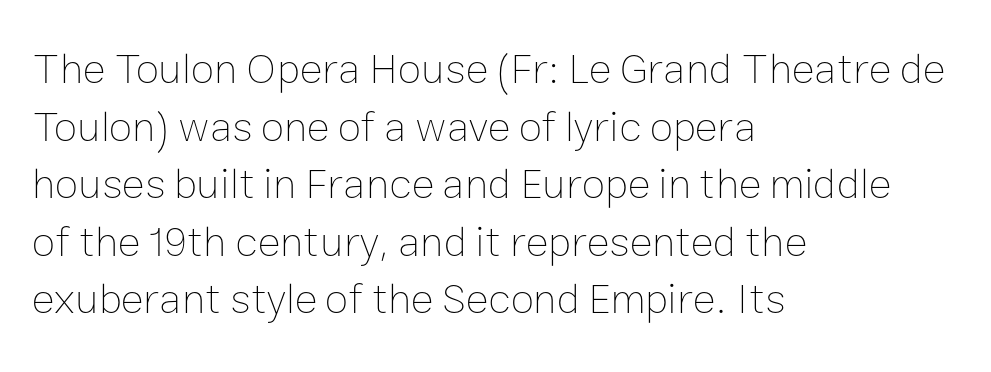
Q: Is the text bold? A: No.
Q: Is the text italic (slanted)? A: No, it is upright.
Q: Is the text underlined? A: No.
Q: How is the paragraph aligned? A: Left-aligned.
Q: Is the spacing between letters normal or unusually wide? A: Normal.
Q: Is the spacing between lines tight, normal or loose? A: Normal.
Q: Width (condensed, normal, or wide)? A: Normal.
Q: Stroke contrast? A: Low.
Q: x-height? A: Medium.
Q: Monospaced? A: No.
